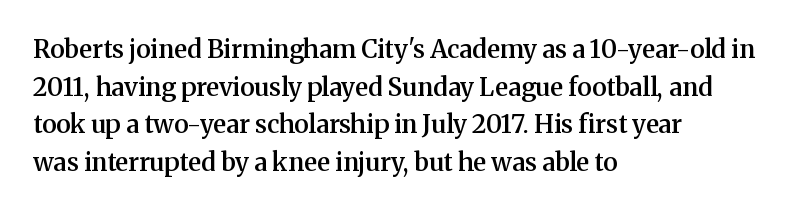
The image shows 25 px text type, upright; set left-aligned, normal line spacing (1.51x), normal letter spacing, not underlined.
